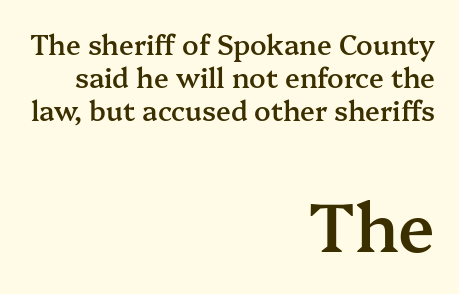
Q: Is the text bold? A: Semi-bold.
Q: Is the text italic (slanted)? A: No, it is upright.
Q: Is the typeface a serif or a sans-serif typeface? A: Serif.
Q: Is the text underlined? A: No.
Q: How is the paragraph aligned? A: Right-aligned.
Q: Is the spacing between letters normal or unusually wide? A: Normal.
Q: Which block of text is set in a larger size, the first (top) or the second (bottom)? A: The second (bottom) one.
Q: Width (condensed, normal, or wide)? A: Normal.
Q: Stroke contrast? A: Medium.
Q: x-height? A: Medium.
Q: Monospaced? A: No.
